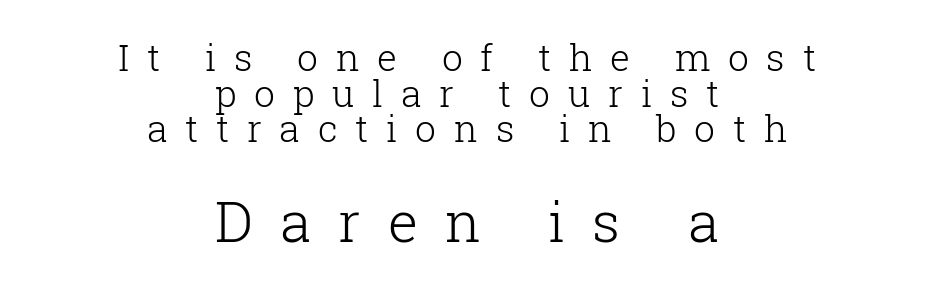
{"serif": "yes", "italic": "no", "bold": "no", "weight": "light", "width": "normal", "stroke_contrast": "low", "x_height": "medium", "monospaced": "no", "underline": "no", "align": "center", "line_spacing": "tight", "line_spacing_ratio": 0.96, "letter_spacing": "wide", "letter_spacing_em": 0.48, "larger_block": "second", "size_ratio": 1.51, "glyph_px": 56}
